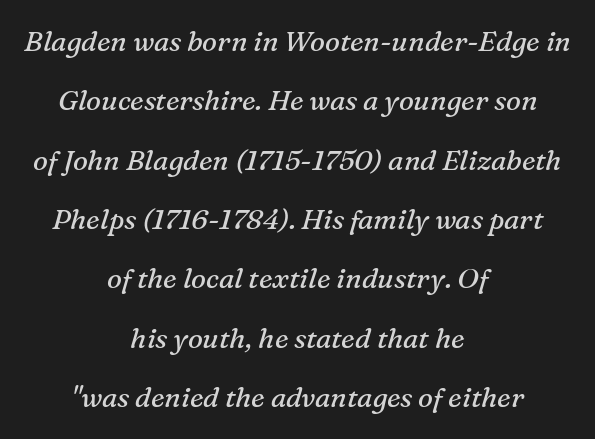
The image shows 28 px regular-weight serif type, italic (leaning right); set centered, loose line spacing (2.12x), normal letter spacing, not underlined; medium stroke contrast and a medium x-height.
